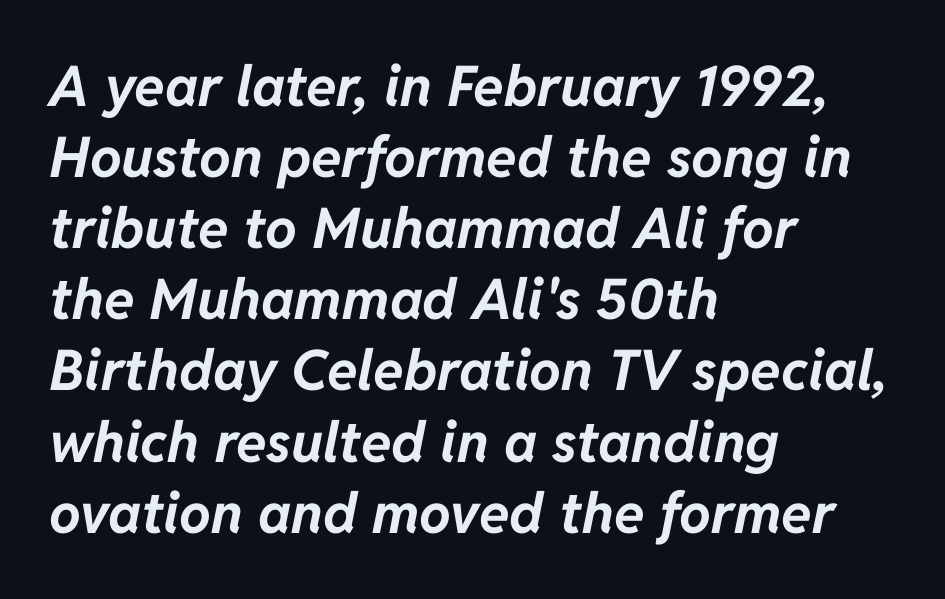
Q: Is the text bold? A: Yes.
Q: Is the text italic (slanted)? A: Yes, it leans right by about 11 degrees.
Q: Is the text underlined? A: No.
Q: How is the paragraph aligned? A: Left-aligned.
Q: Is the spacing between letters normal or unusually wide? A: Normal.
Q: Is the spacing between lines tight, normal or loose? A: Normal.
Q: Width (condensed, normal, or wide)? A: Normal.
Q: Stroke contrast? A: Low.
Q: x-height? A: Medium.
Q: Monospaced? A: No.
